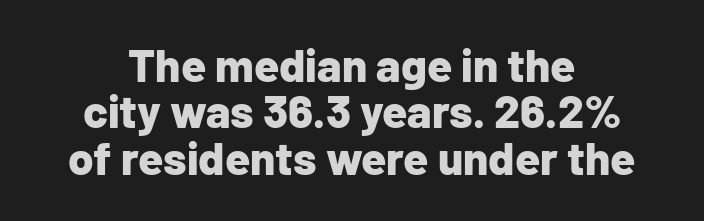
Q: Is the text bold? A: Yes.
Q: Is the text italic (slanted)? A: No, it is upright.
Q: Is the typeface a serif or a sans-serif typeface? A: Sans-serif.
Q: Is the text underlined? A: No.
Q: How is the paragraph aligned? A: Centered.
Q: Is the spacing between letters normal or unusually wide? A: Normal.
Q: Is the spacing between lines tight, normal or loose? A: Tight.
Q: Width (condensed, normal, or wide)? A: Normal.
Q: Stroke contrast? A: Low.
Q: x-height? A: Medium.
Q: Monospaced? A: No.
